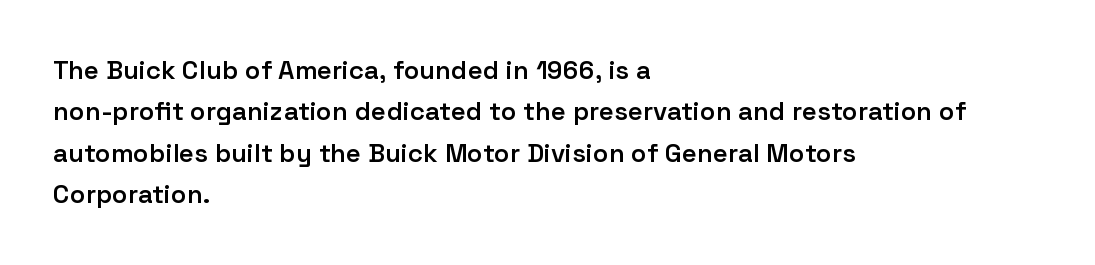
The lines are quadded left. Descenders hang freely into open space. Semibold letterforms, between regular and bold. Observe the ordinary spacing: letters are neighbours, not strangers.
